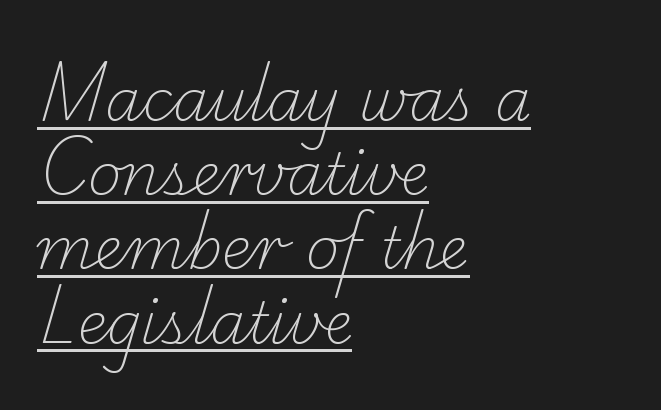
Inter-character spacing is left at the font's built-in metrics. The sample's only ornament is a line tracing under the words. Caption: multi-line text, flush left, ragged right. The strokes are not fattened; the text isn't bold. These lines are composed in type with serifs.
